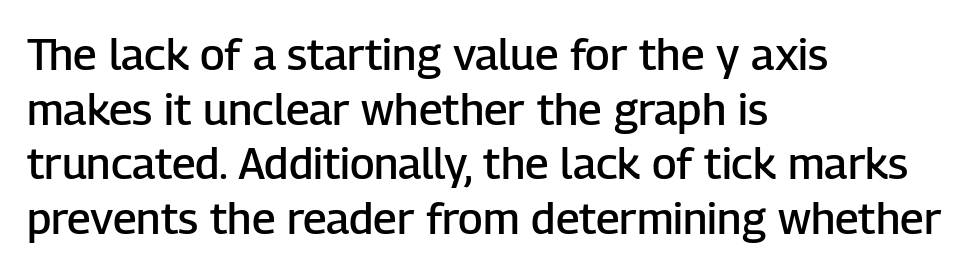
The image shows 44 px semibold sans-serif type, upright; set left-aligned, line spacing 1.24x, normal letter spacing, not underlined; low stroke contrast and a medium x-height.
